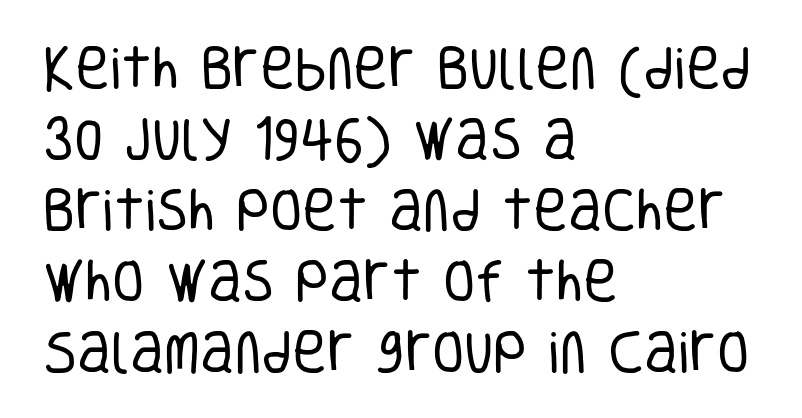
{"serif": "no", "italic": "no", "bold": "no", "weight": "regular", "width": "condensed", "stroke_contrast": "low", "x_height": "large", "monospaced": "no", "underline": "no", "align": "left", "line_spacing": "normal", "line_spacing_ratio": 1.51, "letter_spacing": "normal", "letter_spacing_em": 0.0, "glyph_px": 47}
